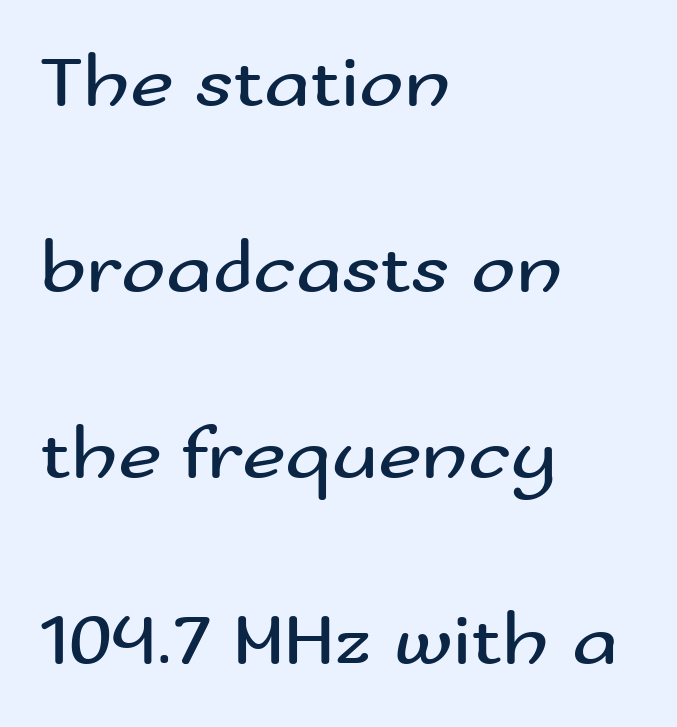
The image shows 75 px regular-weight, wide sans-serif type, upright; set left-aligned, loose line spacing (2.48x), normal letter spacing, not underlined; medium stroke contrast and a small x-height.
